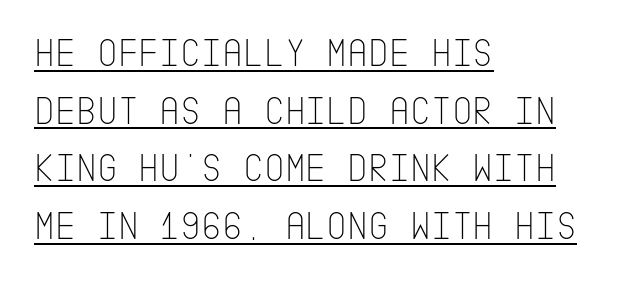
{"serif": "no", "italic": "no", "bold": "no", "weight": "thin", "width": "condensed", "stroke_contrast": "low", "x_height": "large", "underline": "yes", "align": "left", "line_spacing": "normal", "line_spacing_ratio": 1.44, "letter_spacing": "normal", "letter_spacing_em": 0.0, "glyph_px": 40}
